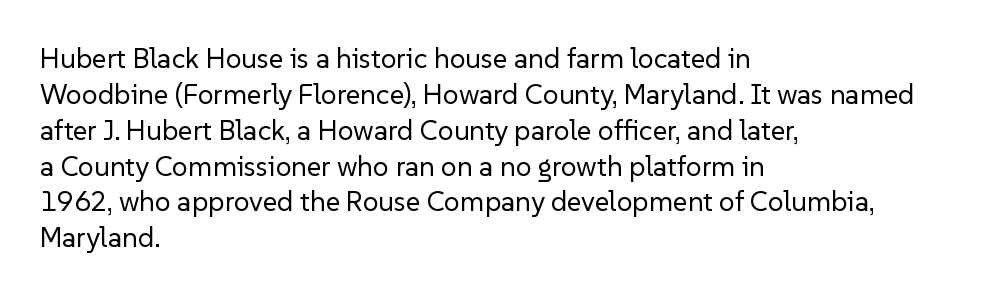
Looks like regular typesetting: each glyph gets only the width it needs. Compared with a typical body face, this is equally light or lighter still. Regarding leading, the lines here are spaced in the standard way. Short and long lines alike share a common starting point at left. Regarding serifs, this sample does without them.
